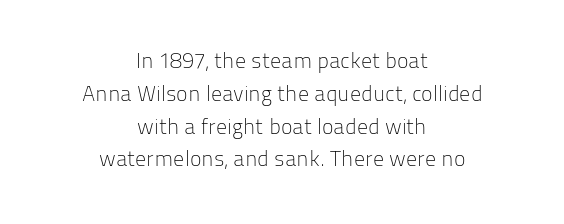
Type without underlining. Which margin do the lines hug? Neither — every line sits in the middle. There is no visible air inserted between adjacent glyphs. Stem width sits at or under what a default text font uses. Quick note: not italic, upright. Leading matches the norm, producing a regular column.
